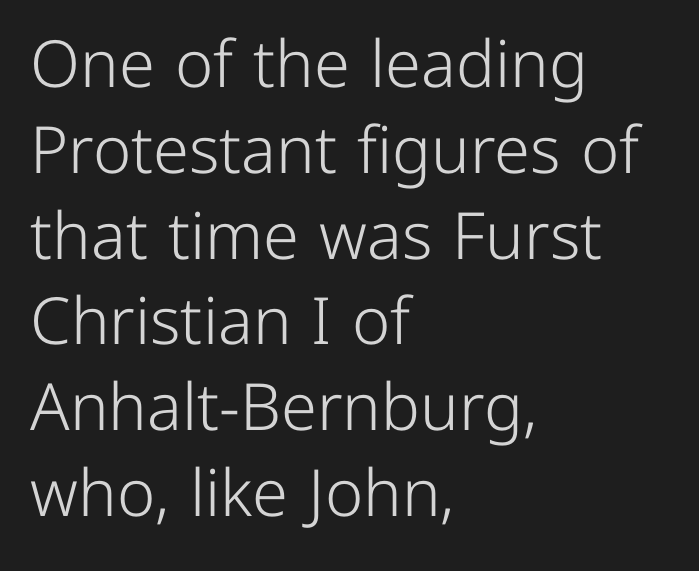
{"serif": "no", "italic": "no", "bold": "no", "weight": "light", "width": "normal", "stroke_contrast": "low", "x_height": "medium", "monospaced": "no", "underline": "no", "align": "left", "line_spacing": "normal", "line_spacing_ratio": 1.32, "letter_spacing": "normal", "letter_spacing_em": 0.0, "glyph_px": 65}
